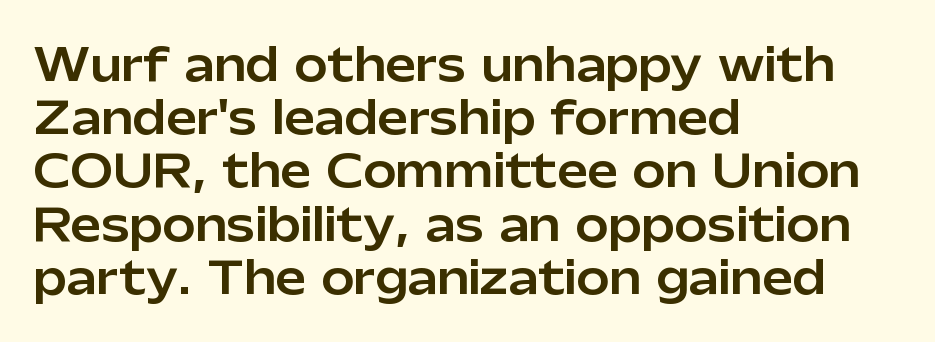
{"serif": "no", "italic": "no", "width": "normal", "stroke_contrast": "low", "x_height": "medium", "monospaced": "no", "underline": "no", "align": "left", "line_spacing_ratio": 1.21, "letter_spacing": "normal", "letter_spacing_em": 0.0, "glyph_px": 44}
